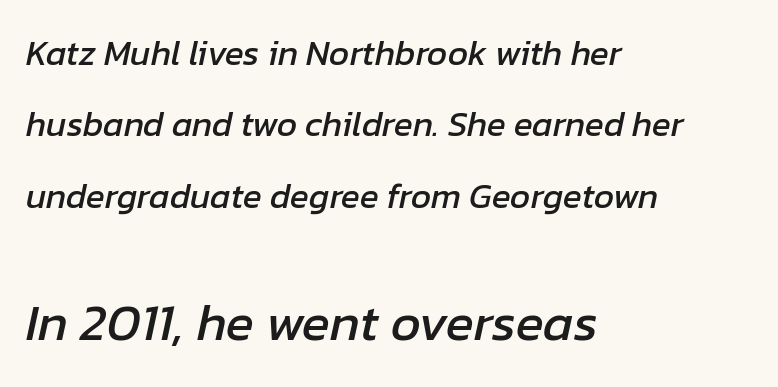
Q: Is the text italic (slanted)? A: Yes, it leans right by about 12 degrees.
Q: Is the text underlined? A: No.
Q: How is the paragraph aligned? A: Left-aligned.
Q: Is the spacing between letters normal or unusually wide? A: Normal.
Q: Is the spacing between lines tight, normal or loose? A: Loose.
Q: Which block of text is set in a larger size, the first (top) or the second (bottom)? A: The second (bottom) one.
Q: Width (condensed, normal, or wide)? A: Normal.
Q: Stroke contrast? A: Low.
Q: x-height? A: Medium.
Q: Monospaced? A: No.
